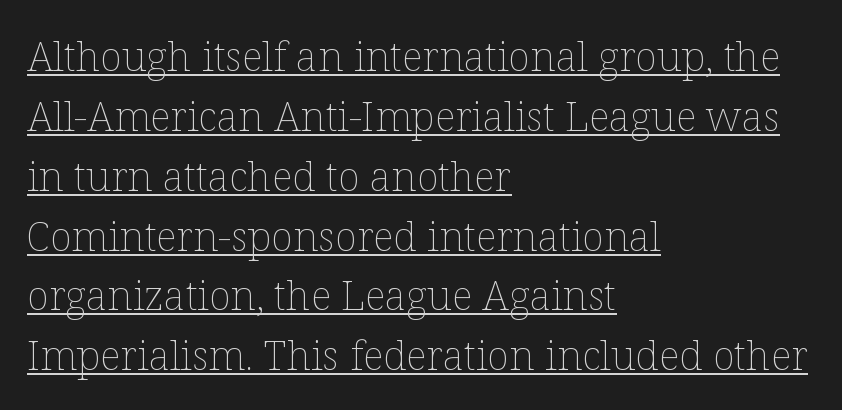
{"italic": "no", "bold": "no", "weight": "thin", "width": "normal", "stroke_contrast": "low", "x_height": "medium", "monospaced": "no", "underline": "yes", "align": "left", "line_spacing": "normal", "line_spacing_ratio": 1.46, "letter_spacing": "normal", "letter_spacing_em": 0.0, "glyph_px": 41}
